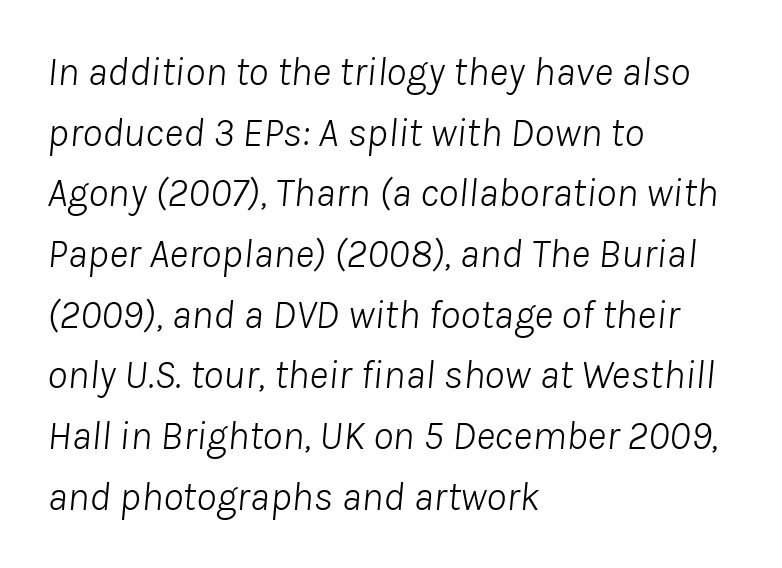
Q: Is the text bold? A: No.
Q: Is the text italic (slanted)? A: Yes, it leans right by about 8 degrees.
Q: Is the text underlined? A: No.
Q: How is the paragraph aligned? A: Left-aligned.
Q: Is the spacing between letters normal or unusually wide? A: Normal.
Q: Is the spacing between lines tight, normal or loose? A: Normal.
Q: Width (condensed, normal, or wide)? A: Normal.
Q: Stroke contrast? A: Low.
Q: x-height? A: Medium.
Q: Monospaced? A: No.
